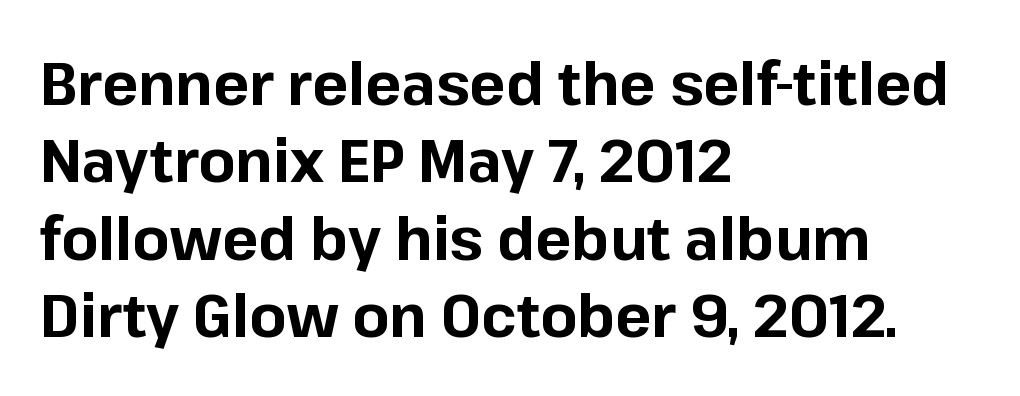
Q: Is the text bold? A: Yes.
Q: Is the text italic (slanted)? A: No, it is upright.
Q: Is the typeface a serif or a sans-serif typeface? A: Sans-serif.
Q: Is the text underlined? A: No.
Q: How is the paragraph aligned? A: Left-aligned.
Q: Is the spacing between letters normal or unusually wide? A: Normal.
Q: Is the spacing between lines tight, normal or loose? A: Normal.
Q: Width (condensed, normal, or wide)? A: Normal.
Q: Stroke contrast? A: Low.
Q: x-height? A: Medium.
Q: Monospaced? A: No.
